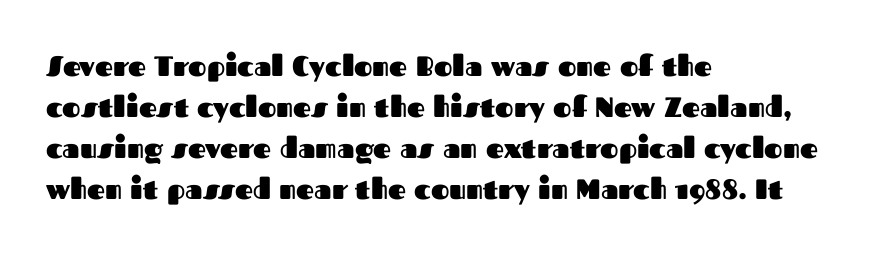
{"serif": "no", "italic": "no", "bold": "yes", "weight": "heavy", "width": "normal", "stroke_contrast": "medium", "x_height": "medium", "monospaced": "no", "underline": "no", "align": "left", "line_spacing": "normal", "line_spacing_ratio": 1.46, "letter_spacing": "normal", "letter_spacing_em": 0.0, "glyph_px": 28}
